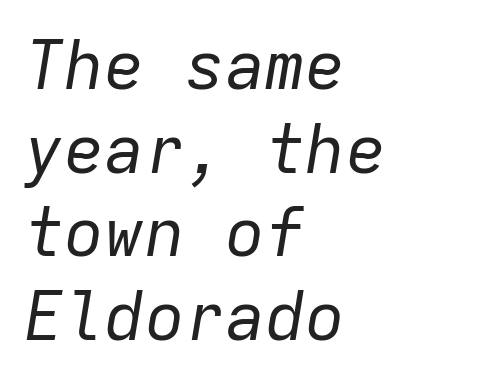
Q: Is the text bold? A: No.
Q: Is the text italic (slanted)? A: Yes, it leans right by about 9 degrees.
Q: Is the text underlined? A: No.
Q: How is the paragraph aligned? A: Left-aligned.
Q: Is the spacing between letters normal or unusually wide? A: Normal.
Q: Is the spacing between lines tight, normal or loose? A: Normal.
Q: Width (condensed, normal, or wide)? A: Normal.
Q: Stroke contrast? A: Low.
Q: x-height? A: Medium.
Q: Monospaced? A: Yes.
